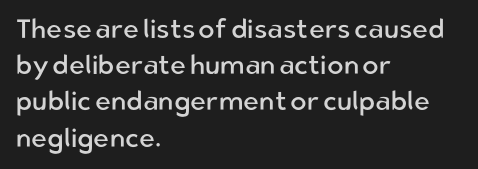
The strokes carry an ordinary text weight at most. Teacher's note: observe the even left margin — that is flush-left alignment. The lines sit at an ordinary, default distance from one another. Does extra space separate the letters? No, they use regular spacing. Posture: vertical. The specimen omits any rule beneath the text block's lines.
